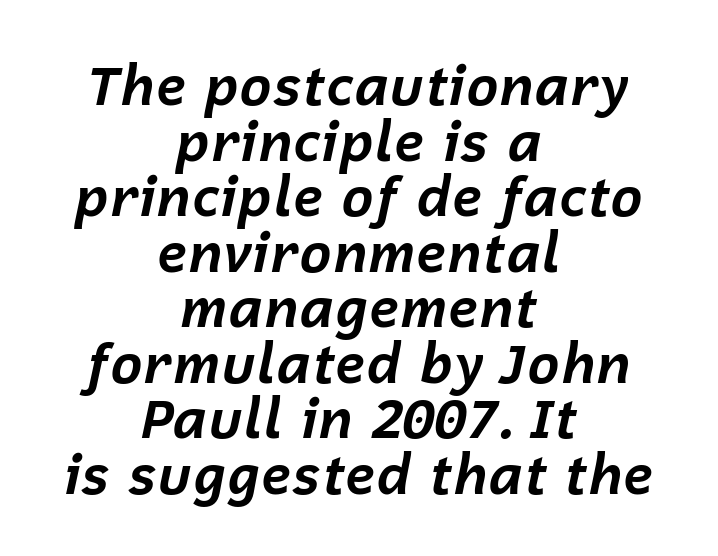
Q: Is the text bold? A: Yes.
Q: Is the text italic (slanted)? A: Yes, it leans right by about 12 degrees.
Q: Is the text underlined? A: No.
Q: How is the paragraph aligned? A: Centered.
Q: Is the spacing between letters normal or unusually wide? A: Normal.
Q: Is the spacing between lines tight, normal or loose? A: Tight.
Q: Width (condensed, normal, or wide)? A: Normal.
Q: Stroke contrast? A: Low.
Q: x-height? A: Medium.
Q: Monospaced? A: No.
